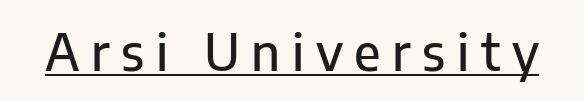
{"serif": "no", "italic": "no", "width": "normal", "stroke_contrast": "low", "x_height": "medium", "monospaced": "no", "underline": "yes", "letter_spacing": "wide", "letter_spacing_em": 0.23, "glyph_px": 50}
